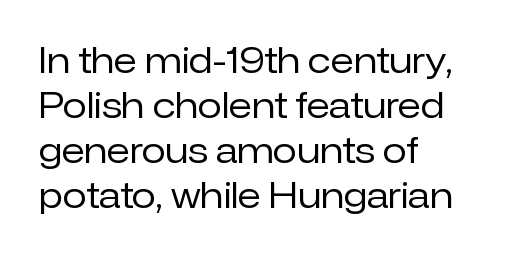
The image shows 35 px regular-weight sans-serif type, upright; set left-aligned, normal line spacing (1.29x), normal letter spacing, not underlined; low stroke contrast and a medium x-height.
